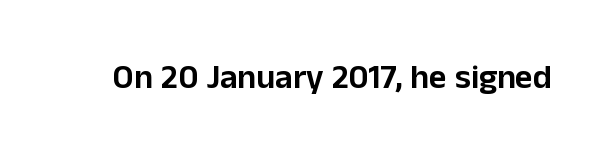
Look at the bottom of the vertical strokes: they stop flat, with no serifs. Just letters on the line, the space beneath them empty. A typesetter would call this proportional, since set widths differ per character. The lettering holds an erect, upright posture throughout. The horizontal fit of the characters is conventional and even.
